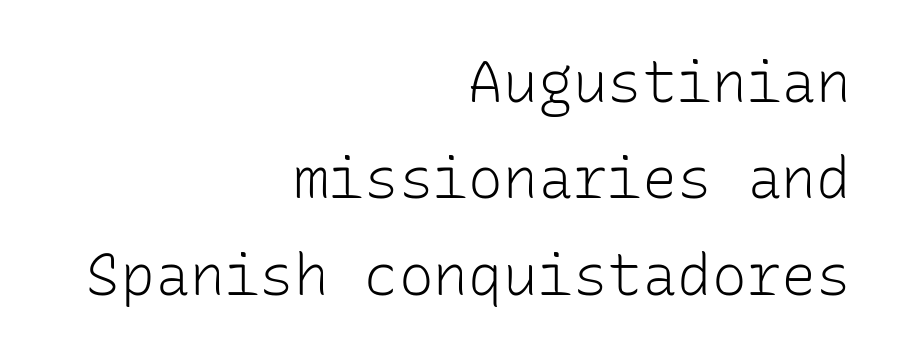
{"serif": "no", "italic": "no", "bold": "no", "weight": "light", "width": "normal", "stroke_contrast": "low", "x_height": "medium", "monospaced": "yes", "underline": "no", "align": "right", "line_spacing": "normal", "line_spacing_ratio": 1.66, "letter_spacing": "normal", "letter_spacing_em": 0.0, "glyph_px": 58}
